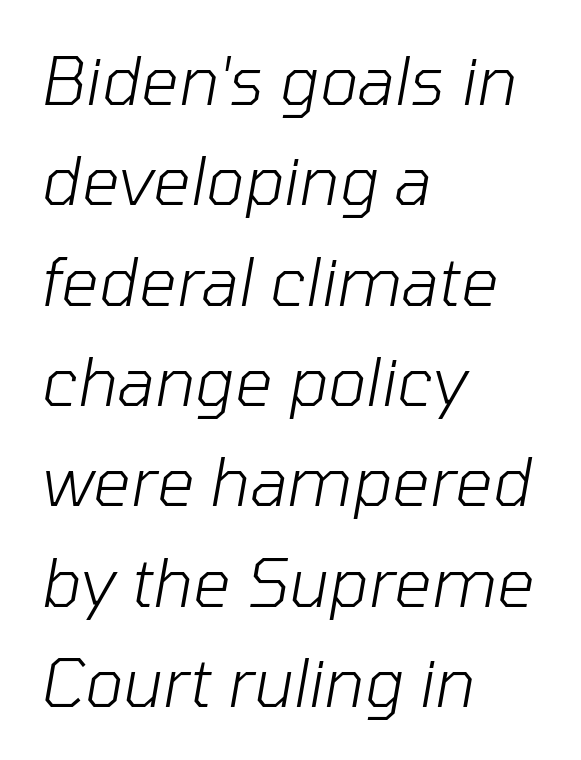
Looks like regular typesetting: each glyph gets only the width it needs. The leading is moderate, giving the passage an even texture. Look at the tracking — it's just the regular setting, nothing added. The text carries the slant typical of an italic or oblique font.
